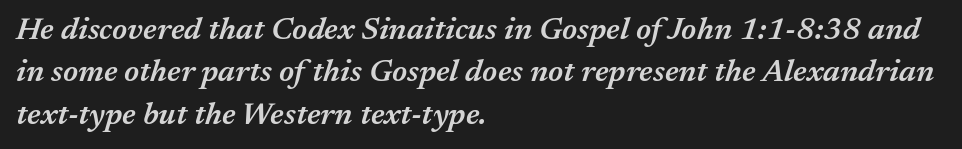
Looking at the ascenders, they clearly lean. In CSS terms this would be text-align: left. Plain, unruled lines of type. Does the leading feel generous? No, just average. Proportional: the letters do not fall into vertical columns. Strokes here are thickened, but only to semibold level.
